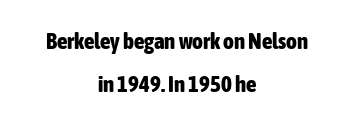
Nope, not italic — everything's standing straight. Centered paragraph, ragged on both sides. What stands out about the letter spacing? Nothing — it is the standard amount. Glance below the letters and you will spot only blank space.
